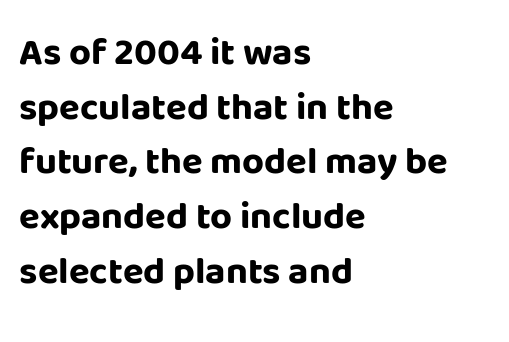
The image shows 38 px bold sans-serif type, upright; set left-aligned, normal line spacing (1.44x), normal letter spacing, not underlined; low stroke contrast and a large x-height.
